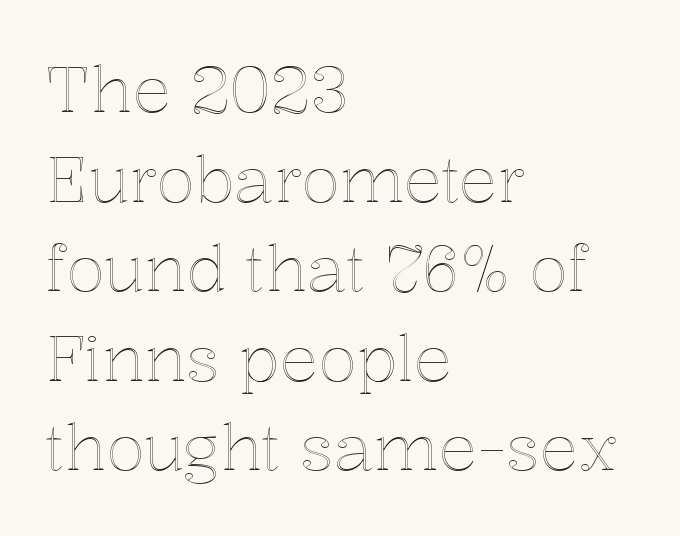
The image shows 64 px text type, upright; set left-aligned, normal line spacing (1.4x), normal letter spacing, not underlined; a medium x-height.
